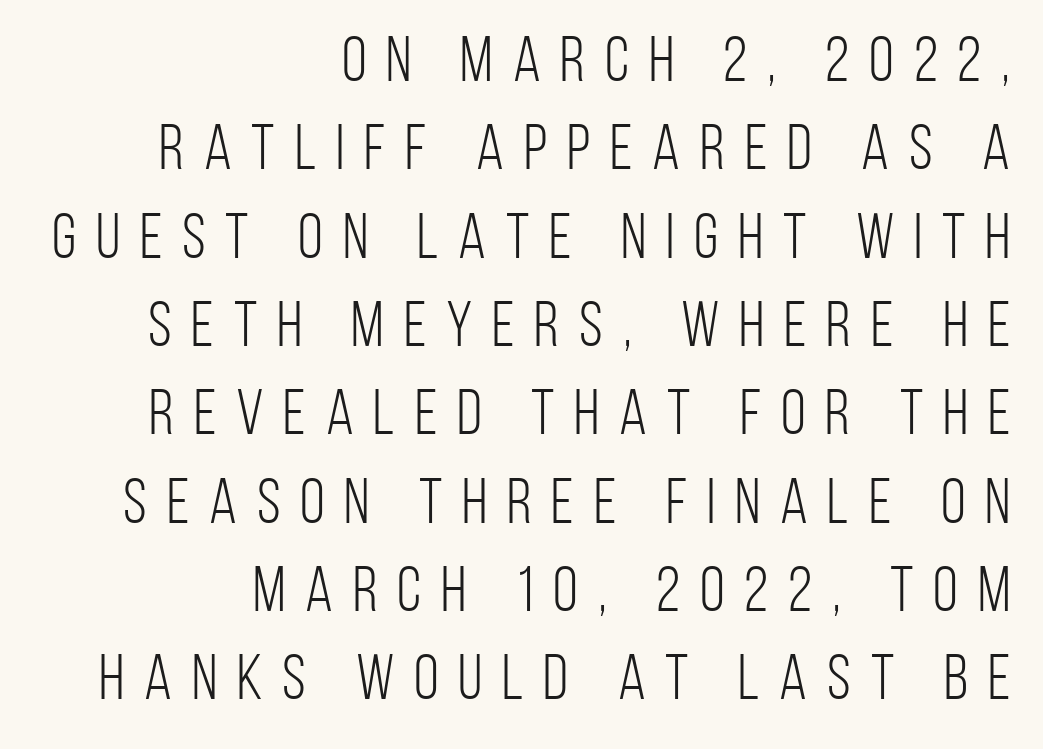
The image shows 64 px light, condensed sans-serif type, upright; set right-aligned, normal line spacing (1.38x), unusually wide letter spacing (+0.31 em), not underlined; low stroke contrast and a large x-height.
